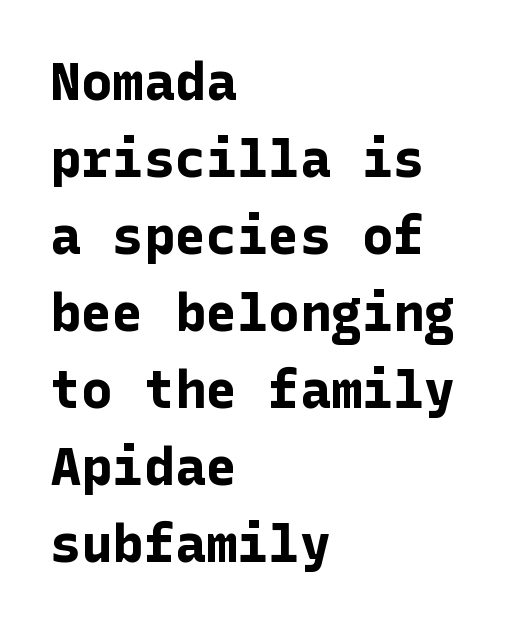
{"serif": "no", "italic": "no", "bold": "yes", "weight": "bold", "width": "normal", "stroke_contrast": "low", "x_height": "medium", "underline": "no", "align": "left", "line_spacing": "normal", "line_spacing_ratio": 1.48, "letter_spacing": "normal", "letter_spacing_em": 0.0, "glyph_px": 52}
